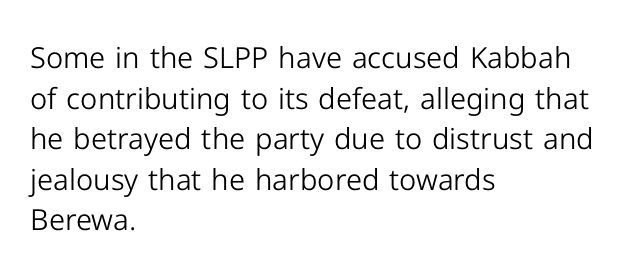
The image shows 29 px light sans-serif type, upright; set left-aligned, normal line spacing (1.4x), normal letter spacing, not underlined; low stroke contrast and a medium x-height.
